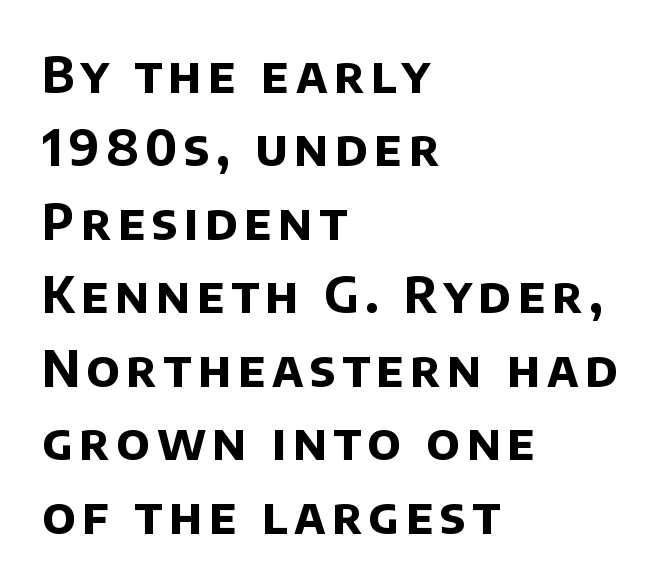
{"serif": "no", "bold": "yes", "weight": "bold", "width": "normal", "stroke_contrast": "low", "x_height": "large", "monospaced": "no", "underline": "no", "align": "left", "line_spacing": "normal", "line_spacing_ratio": 1.5, "glyph_px": 49}
